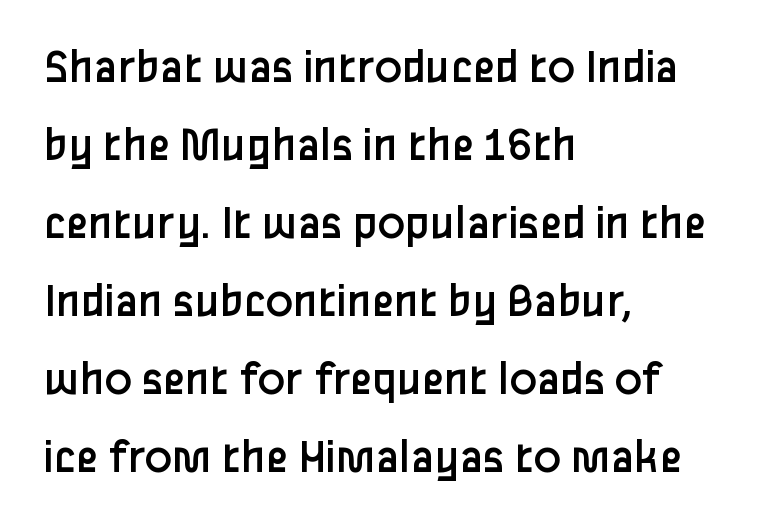
If you measured baseline to baseline, you'd find a middling distance. Is the letter spacing exaggerated? No — it looks like the ordinary default. These lines stack with their left ends in a neat column. Grotesque or geometric, the face here clearly has no serifs. Stems here are at most as thick as an everyday book face. The letters stand upright; this is a roman face.
